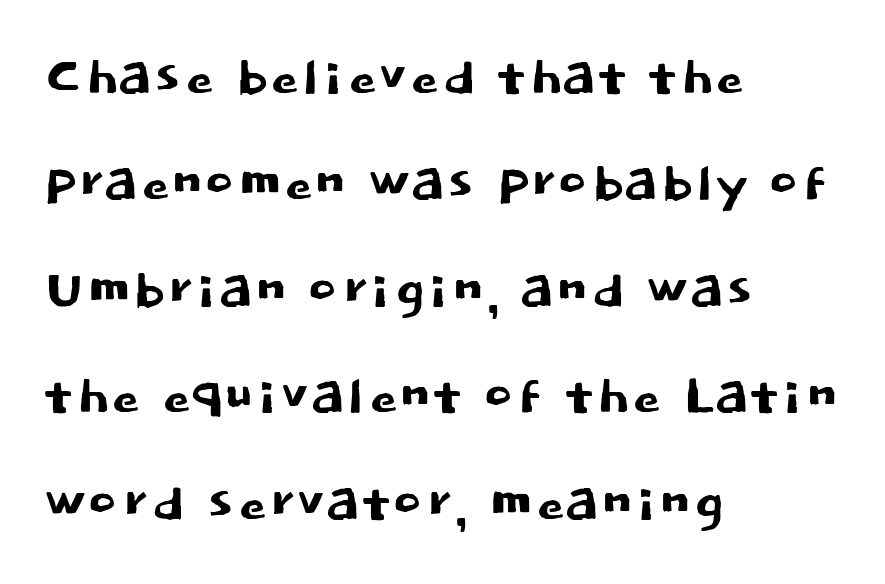
Q: Is the text italic (slanted)? A: No, it is upright.
Q: Is the typeface a serif or a sans-serif typeface? A: Sans-serif.
Q: Is the text underlined? A: No.
Q: How is the paragraph aligned? A: Left-aligned.
Q: Is the spacing between letters normal or unusually wide? A: Normal.
Q: Is the spacing between lines tight, normal or loose? A: Normal.
Q: Width (condensed, normal, or wide)? A: Normal.
Q: Stroke contrast? A: Low.
Q: x-height? A: Large.
Q: Monospaced? A: No.
